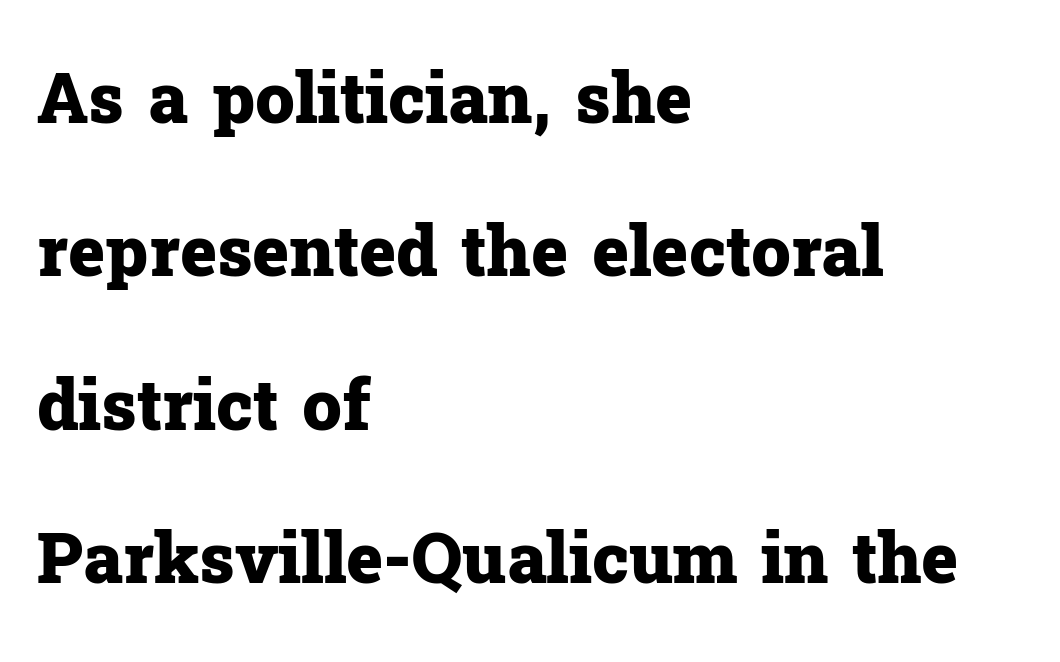
Q: Is the text bold? A: Yes.
Q: Is the text italic (slanted)? A: No, it is upright.
Q: Is the typeface a serif or a sans-serif typeface? A: Serif.
Q: Is the text underlined? A: No.
Q: How is the paragraph aligned? A: Left-aligned.
Q: Is the spacing between letters normal or unusually wide? A: Normal.
Q: Is the spacing between lines tight, normal or loose? A: Loose.
Q: Width (condensed, normal, or wide)? A: Normal.
Q: Stroke contrast? A: Low.
Q: x-height? A: Medium.
Q: Monospaced? A: No.
